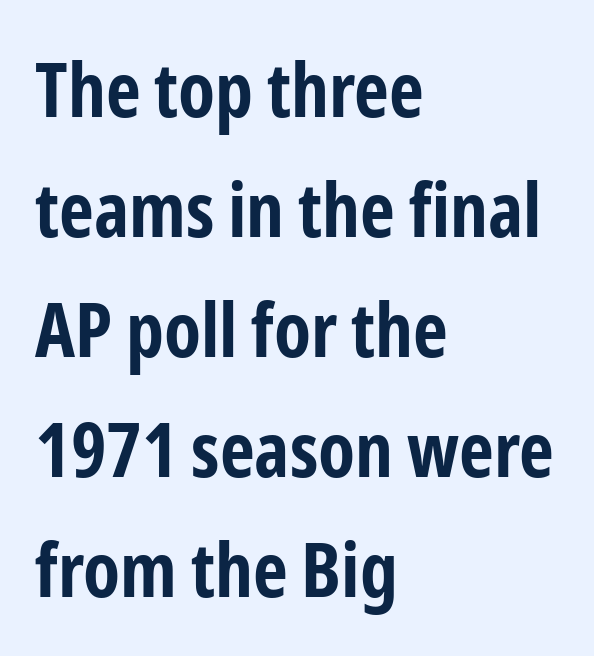
The image shows 76 px bold, condensed sans-serif type, upright; set left-aligned, normal line spacing (1.58x), normal letter spacing, not underlined; low stroke contrast and a medium x-height.
